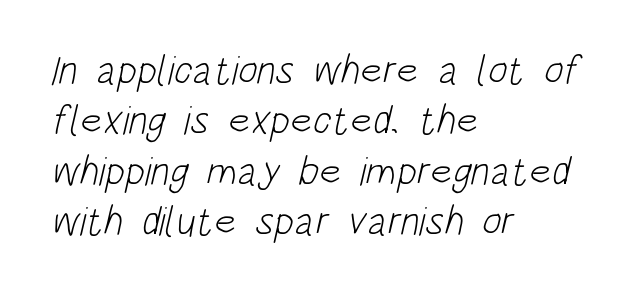
The image shows 41 px light, condensed sans-serif type; set left-aligned, line spacing 1.23x, normal letter spacing, not underlined; low stroke contrast and a large x-height.
